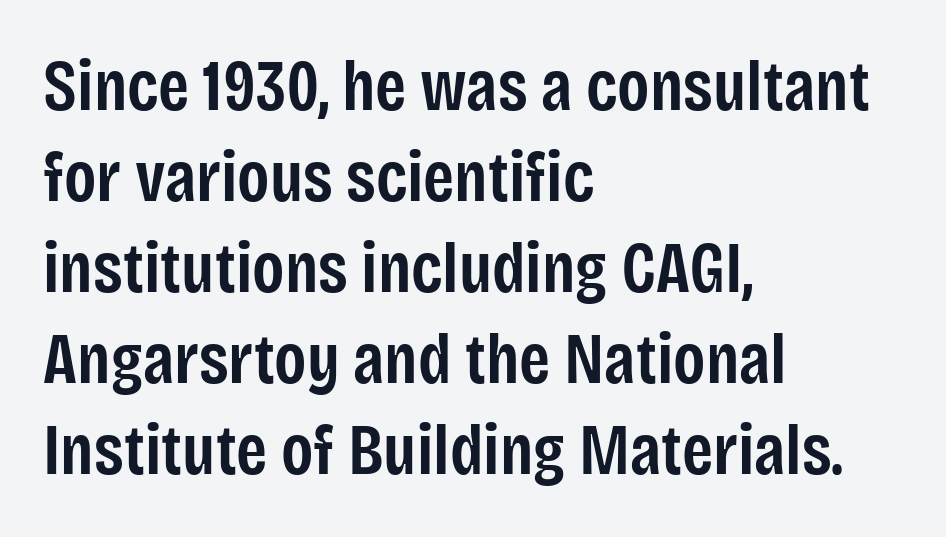
Q: Is the text bold? A: Semi-bold.
Q: Is the text italic (slanted)? A: No, it is upright.
Q: Is the typeface a serif or a sans-serif typeface? A: Sans-serif.
Q: Is the text underlined? A: No.
Q: How is the paragraph aligned? A: Left-aligned.
Q: Is the spacing between letters normal or unusually wide? A: Normal.
Q: Is the spacing between lines tight, normal or loose? A: Normal.
Q: Width (condensed, normal, or wide)? A: Condensed.
Q: Stroke contrast? A: Low.
Q: x-height? A: Large.
Q: Monospaced? A: No.
